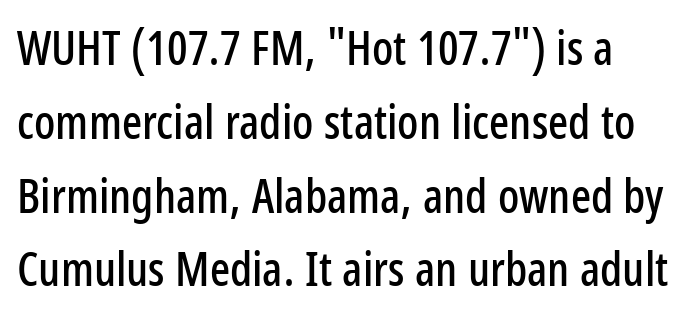
The image shows 47 px condensed sans-serif type, upright; set left-aligned, normal line spacing (1.57x), normal letter spacing, not underlined; low stroke contrast and a medium x-height.
